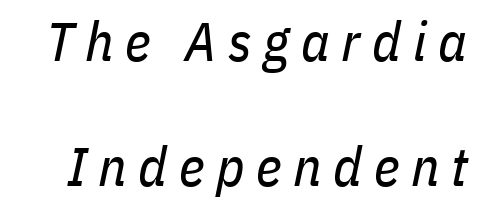
The image shows 55 px regular-weight, condensed type, italic (leaning right); set loose line spacing (2.28x), unusually wide letter spacing (+0.21 em), not underlined; low stroke contrast and a medium x-height.
